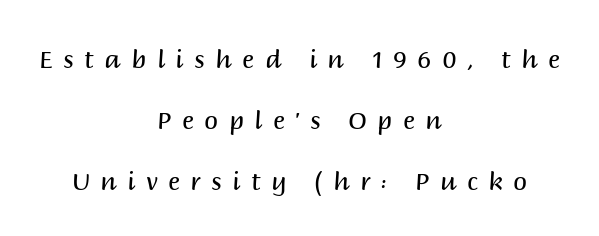
The image shows 25 px text type; set centered, loose line spacing (2.44x), unusually wide letter spacing (+0.42 em), not underlined.
